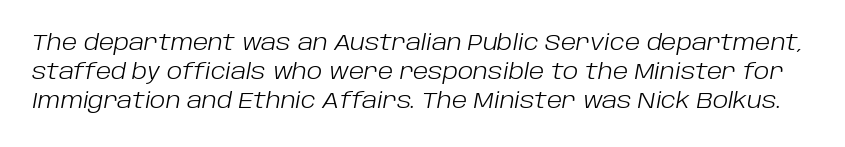
{"italic": "yes", "lean": "right", "slant_degrees": 10, "bold": "no", "underline": "no", "line_spacing": "normal", "line_spacing_ratio": 1.32, "letter_spacing": "normal", "letter_spacing_em": 0.0, "glyph_px": 22}
